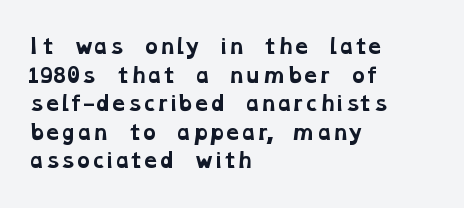
The image shows 20 px bold type; set left-aligned, normal line spacing (1.43x), normal letter spacing, not underlined.
